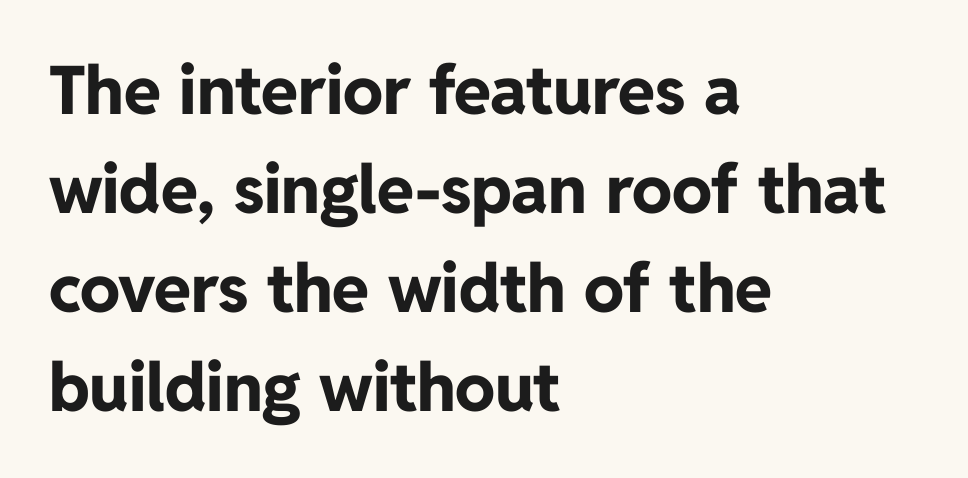
{"serif": "no", "italic": "no", "bold": "yes", "weight": "bold", "width": "normal", "stroke_contrast": "low", "x_height": "medium", "monospaced": "no", "underline": "no", "align": "left", "line_spacing": "normal", "line_spacing_ratio": 1.48, "letter_spacing": "normal", "letter_spacing_em": 0.0, "glyph_px": 67}
